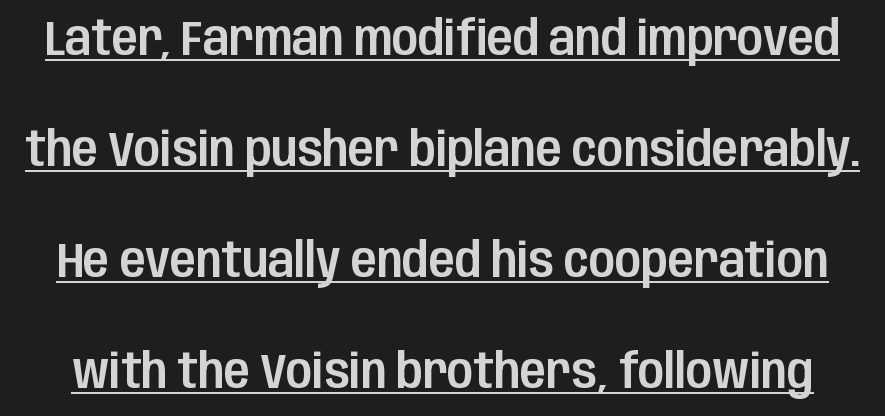
The image shows 48 px condensed sans-serif type, upright; set loose line spacing (2.31x), normal letter spacing, underlined; low stroke contrast and a large x-height.
